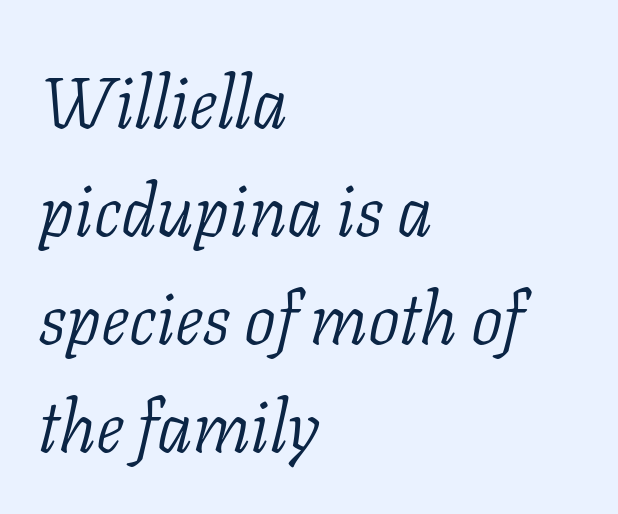
{"serif": "yes", "italic": "yes", "lean": "right", "slant_degrees": 11, "bold": "no", "weight": "light", "width": "normal", "stroke_contrast": "low", "x_height": "medium", "monospaced": "no", "underline": "no", "align": "left", "line_spacing": "normal", "line_spacing_ratio": 1.52, "letter_spacing": "normal", "letter_spacing_em": 0.0, "glyph_px": 71}
